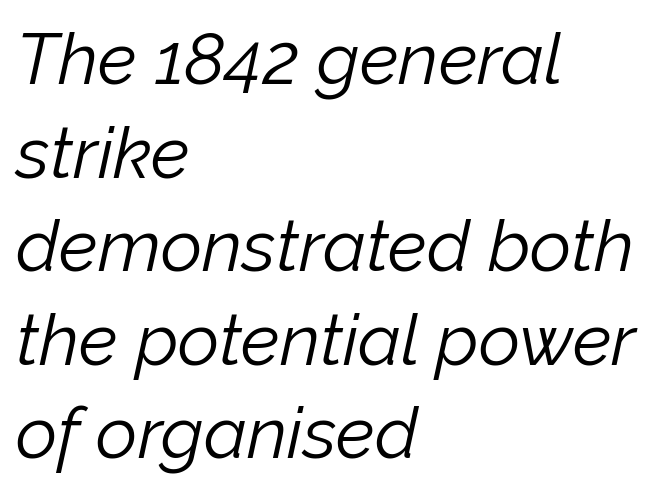
Q: Is the text bold? A: No.
Q: Is the text italic (slanted)? A: Yes, it leans right by about 12 degrees.
Q: Is the text underlined? A: No.
Q: How is the paragraph aligned? A: Left-aligned.
Q: Is the spacing between letters normal or unusually wide? A: Normal.
Q: Is the spacing between lines tight, normal or loose? A: Normal.
Q: Width (condensed, normal, or wide)? A: Normal.
Q: Stroke contrast? A: Low.
Q: x-height? A: Medium.
Q: Monospaced? A: No.
